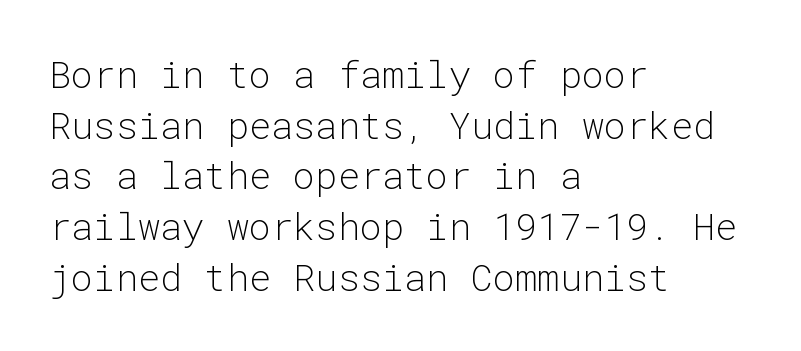
Letters rest on an invisible, unmarked baseline. Note the uniform advance width — an 'i' takes as much space as an 'm'. A typesetter would label this face a sans. No extra tracking has been applied to these lines. Think standard paragraph weight, or any step lighter than that.
